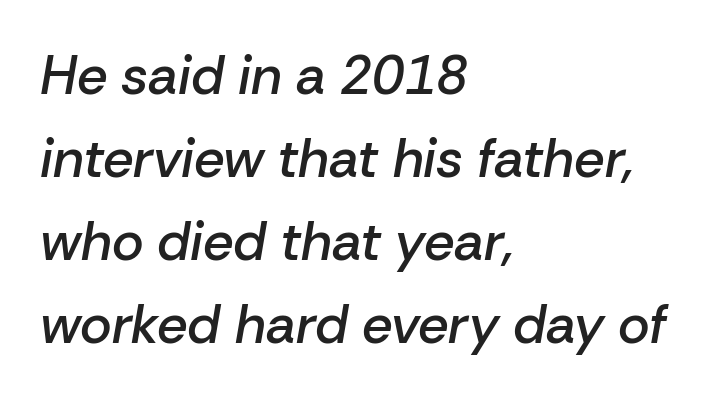
{"italic": "yes", "lean": "right", "slant_degrees": 10, "bold": "semi", "weight": "semibold", "width": "normal", "stroke_contrast": "low", "x_height": "medium", "monospaced": "no", "underline": "no", "align": "left", "line_spacing": "normal", "line_spacing_ratio": 1.54, "letter_spacing": "normal", "letter_spacing_em": 0.0, "glyph_px": 54}
